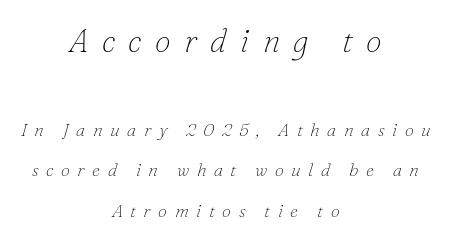
Letters have the restrained weight of plain body copy at most. What kind of face is this? One with serifs. Compared with typical body copy, the letter spacing here is much looser. The lines are spread far apart with generous leading.
